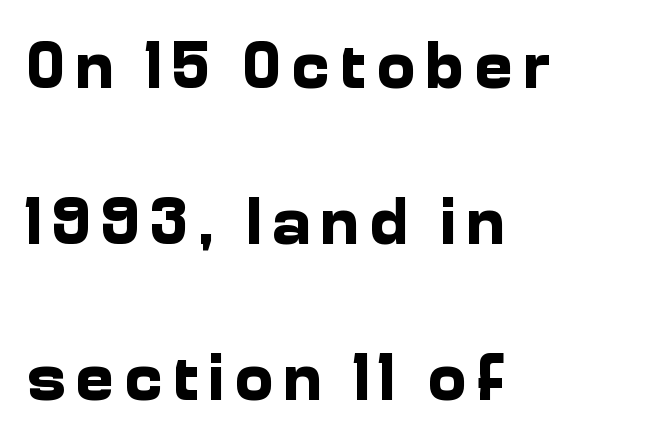
{"serif": "no", "italic": "no", "bold": "yes", "weight": "bold", "width": "normal", "stroke_contrast": "low", "x_height": "medium", "monospaced": "no", "underline": "no", "align": "left", "line_spacing": "loose", "line_spacing_ratio": 2.33, "glyph_px": 67}
